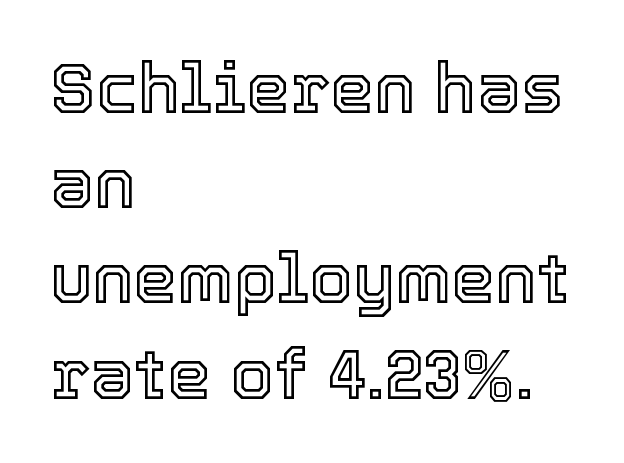
The image shows 70 px text type, upright; set left-aligned, normal line spacing (1.36x), normal letter spacing, not underlined; a medium x-height.
